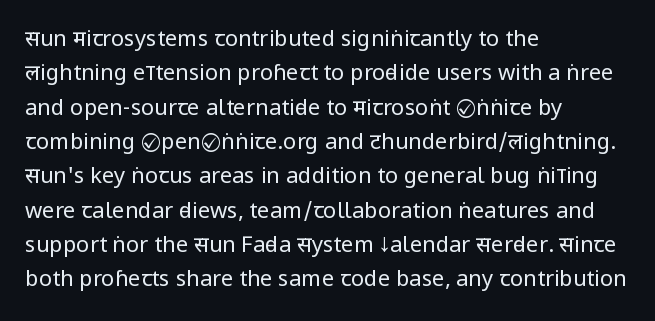
{"italic": "no", "bold": "no", "underline": "no", "align": "left", "line_spacing": "normal", "line_spacing_ratio": 1.56, "letter_spacing": "normal", "letter_spacing_em": 0.0, "glyph_px": 22}
